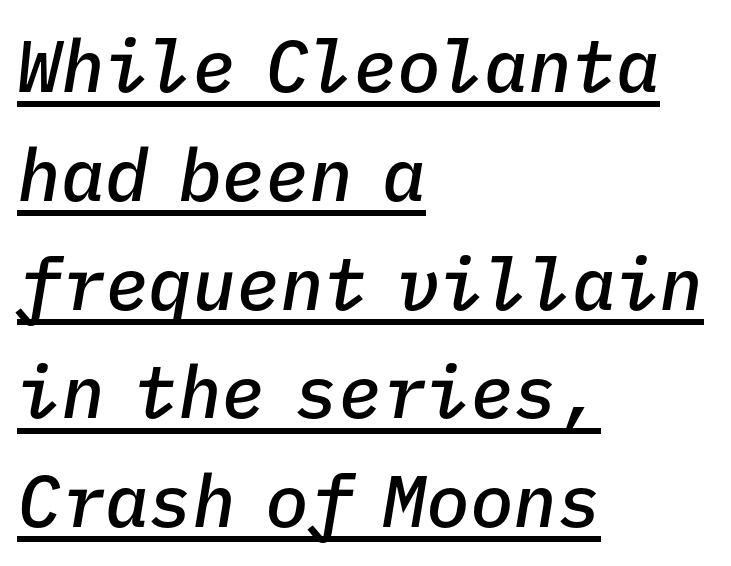
Q: Is the text bold? A: Semi-bold.
Q: Is the text italic (slanted)? A: Yes, it leans right by about 9 degrees.
Q: Is the text underlined? A: Yes.
Q: How is the paragraph aligned? A: Left-aligned.
Q: Is the spacing between letters normal or unusually wide? A: Normal.
Q: Is the spacing between lines tight, normal or loose? A: Normal.
Q: Width (condensed, normal, or wide)? A: Normal.
Q: Stroke contrast? A: Low.
Q: x-height? A: Medium.
Q: Monospaced? A: Yes.
